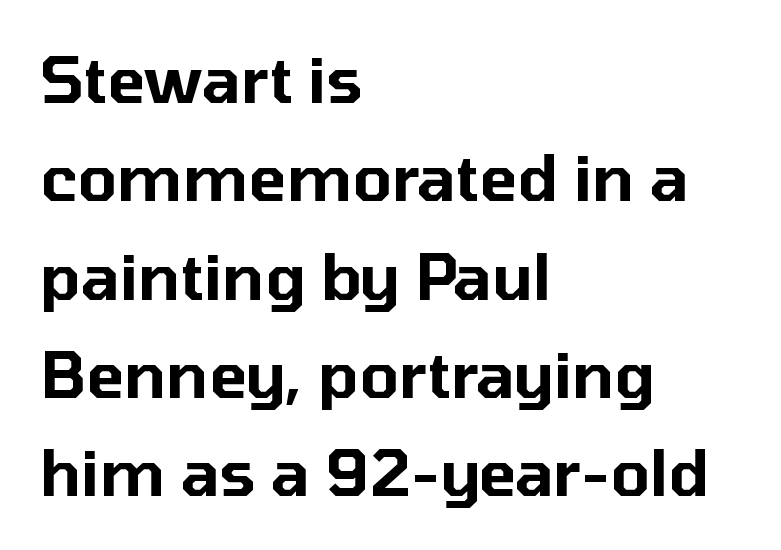
Q: Is the text italic (slanted)? A: No, it is upright.
Q: Is the typeface a serif or a sans-serif typeface? A: Sans-serif.
Q: Is the text underlined? A: No.
Q: How is the paragraph aligned? A: Left-aligned.
Q: Is the spacing between letters normal or unusually wide? A: Normal.
Q: Is the spacing between lines tight, normal or loose? A: Normal.
Q: Width (condensed, normal, or wide)? A: Normal.
Q: Stroke contrast? A: Low.
Q: x-height? A: Medium.
Q: Monospaced? A: No.
